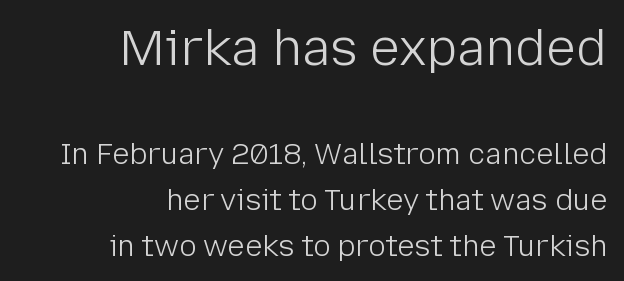
The image shows 50 px light sans-serif type, upright; set right-aligned, normal line spacing (1.58x), normal letter spacing, not underlined; the first (top) block is 1.72x larger; low stroke contrast and a medium x-height.
